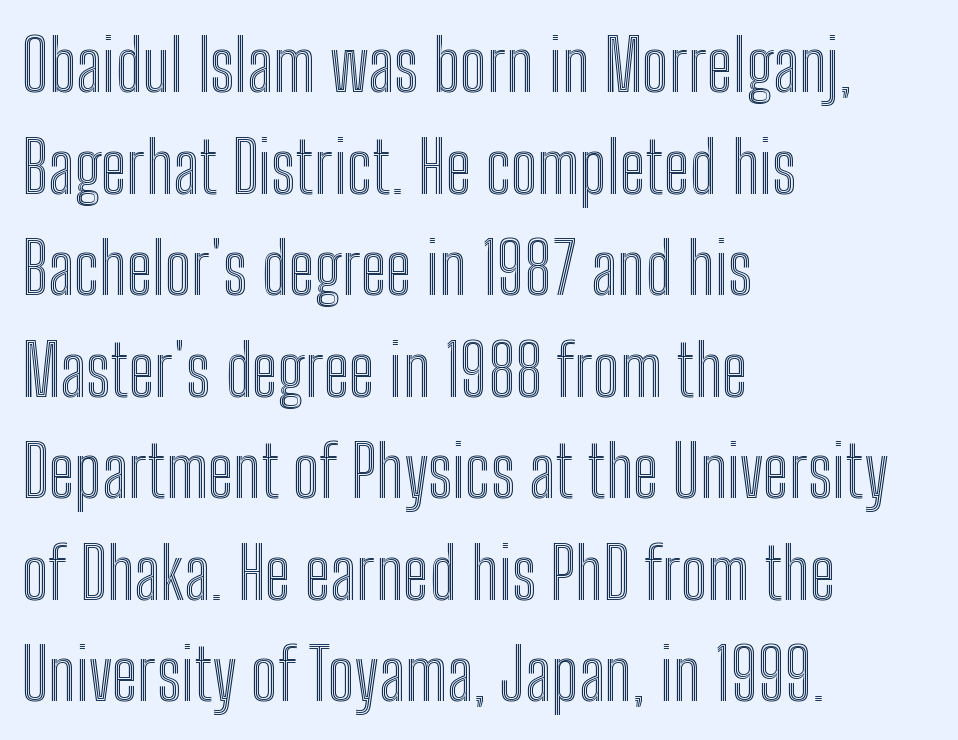
Q: Is the text italic (slanted)? A: No, it is upright.
Q: Is the text underlined? A: No.
Q: How is the paragraph aligned? A: Left-aligned.
Q: Is the spacing between letters normal or unusually wide? A: Normal.
Q: Is the spacing between lines tight, normal or loose? A: Normal.
Q: Width (condensed, normal, or wide)? A: Condensed.
Q: x-height? A: Medium.
Q: Monospaced? A: No.
